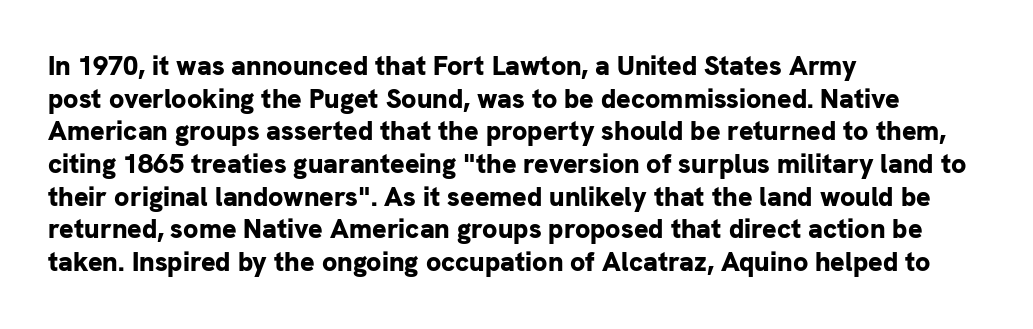
The glyphs are unaccompanied by any horizontal stroke below them. The passage shown is emphatically bold. The lettering holds an erect, upright posture throughout. Here the glyphs are tracked normally, forming tight word shapes.
